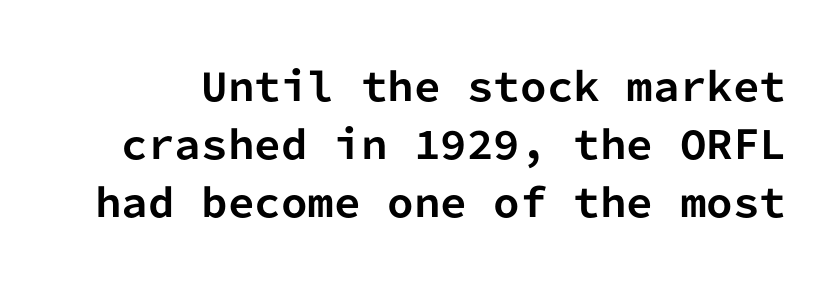
Q: Is the text bold? A: Yes.
Q: Is the text italic (slanted)? A: No, it is upright.
Q: Is the typeface a serif or a sans-serif typeface? A: Sans-serif.
Q: Is the text underlined? A: No.
Q: Is the spacing between letters normal or unusually wide? A: Normal.
Q: Is the spacing between lines tight, normal or loose? A: Normal.
Q: Width (condensed, normal, or wide)? A: Normal.
Q: Stroke contrast? A: Low.
Q: x-height? A: Medium.
Q: Monospaced? A: Yes.
